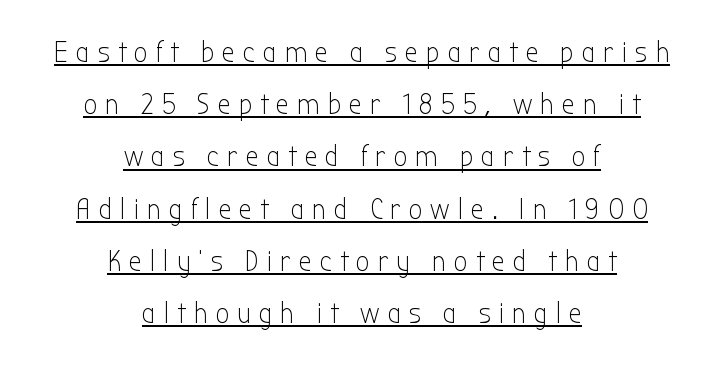
Q: Is the text bold? A: No.
Q: Is the text italic (slanted)? A: No, it is upright.
Q: Is the typeface a serif or a sans-serif typeface? A: Sans-serif.
Q: Is the text underlined? A: Yes.
Q: How is the paragraph aligned? A: Centered.
Q: Is the spacing between letters normal or unusually wide? A: Unusually wide.
Q: Width (condensed, normal, or wide)? A: Condensed.
Q: Stroke contrast? A: Low.
Q: x-height? A: Medium.
Q: Monospaced? A: No.
